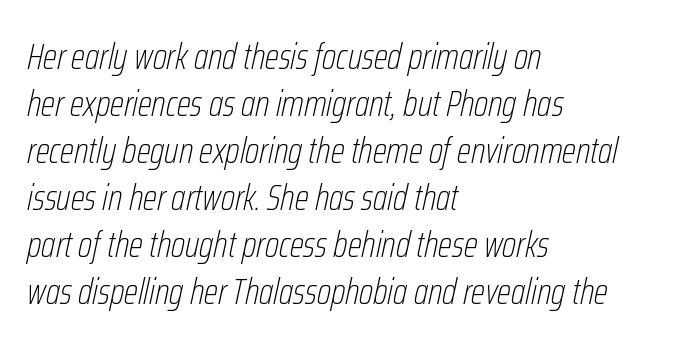
The face used here is proportionally spaced, like ordinary book or web type. Summary of vertical rhythm: regular, with standard interline spacing. The specimen omits any rule beneath the text block's lines. The strokes carry an ordinary text weight at most. Alignment: flush left. Nothing unusual about the tracking: characters are spaced as the font intends.
